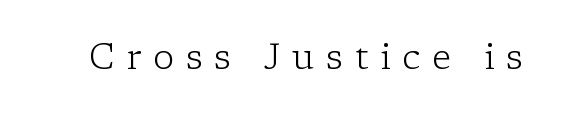
Q: Is the text bold? A: No.
Q: Is the text italic (slanted)? A: No, it is upright.
Q: Is the typeface a serif or a sans-serif typeface? A: Serif.
Q: Is the text underlined? A: No.
Q: Is the spacing between letters normal or unusually wide? A: Unusually wide.
Q: Width (condensed, normal, or wide)? A: Normal.
Q: Stroke contrast? A: Low.
Q: x-height? A: Medium.
Q: Monospaced? A: No.
